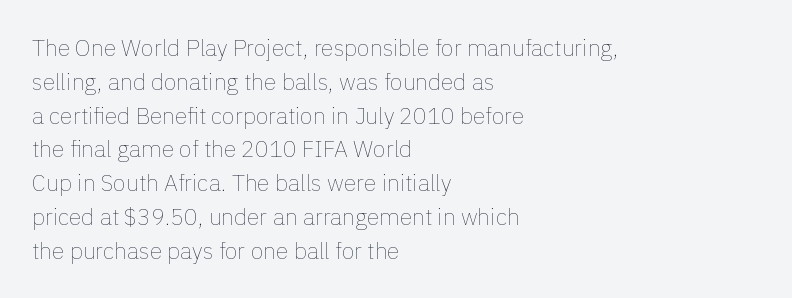
Just letters on the line, the space beneath them empty. Evenly set lines give the paragraph a standard silhouette. Heft: none added — not bold. Notice how the passage keeps a crisp vertical edge on the left only. No extra tracking has been applied to these lines. A roman cut, with each character standing at attention.
